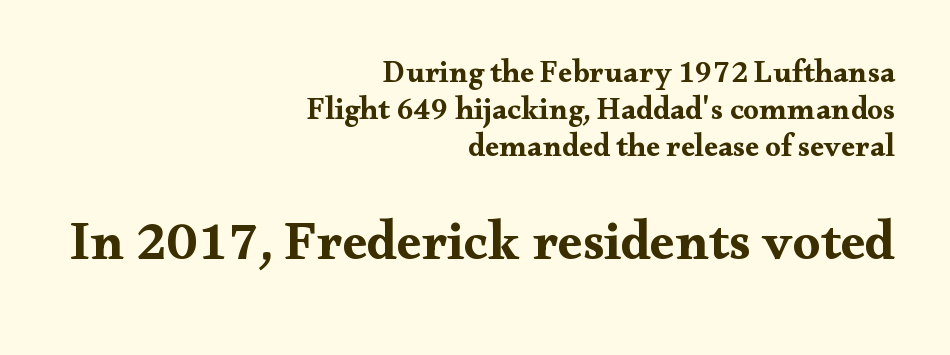
Standard letterfit; no display-style spreading of the glyphs. Letterform terminals end in serifs throughout the passage. This sample has the flowing, uneven cadence of proportional lettering. Its strokes are broad and dark, the hallmark of bold type. No italicization has been applied; the sample stays upright. Any mark beneath the type? The region is blank.
